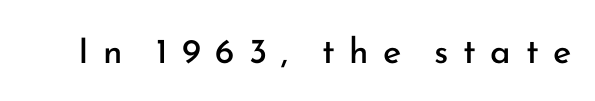
The weight would be labelled regular, book, light, or lighter still. Each letter's strokes conclude bluntly, with no projecting serifs. In terms of letterspacing, this is a distinctly airy, spread setting. Each letter keeps its own natural width here, so spacing adapts to shape.
